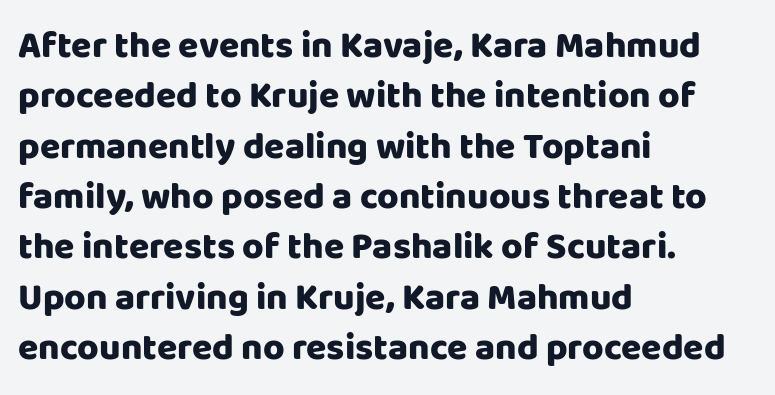
{"serif": "no", "italic": "no", "bold": "yes", "weight": "heavy", "width": "normal", "stroke_contrast": "low", "x_height": "large", "monospaced": "no", "underline": "no", "align": "left", "line_spacing": "normal", "line_spacing_ratio": 1.36, "letter_spacing": "normal", "letter_spacing_em": 0.0, "glyph_px": 37}
